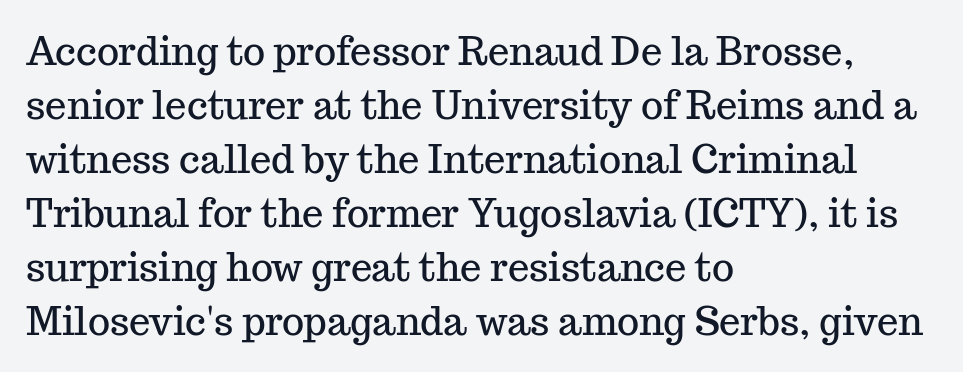
Q: Is the text italic (slanted)? A: No, it is upright.
Q: Is the typeface a serif or a sans-serif typeface? A: Serif.
Q: Is the text underlined? A: No.
Q: How is the paragraph aligned? A: Left-aligned.
Q: Is the spacing between letters normal or unusually wide? A: Normal.
Q: Is the spacing between lines tight, normal or loose? A: Normal.
Q: Width (condensed, normal, or wide)? A: Normal.
Q: Stroke contrast? A: Medium.
Q: x-height? A: Medium.
Q: Monospaced? A: No.
